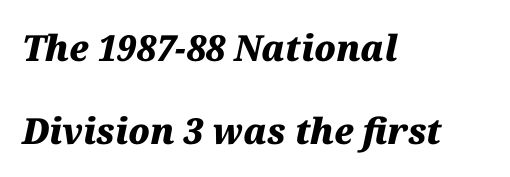
Q: Is the text bold? A: Yes.
Q: Is the text italic (slanted)? A: Yes, it leans right by about 12 degrees.
Q: Is the text underlined? A: No.
Q: How is the paragraph aligned? A: Left-aligned.
Q: Is the spacing between letters normal or unusually wide? A: Normal.
Q: Is the spacing between lines tight, normal or loose? A: Loose.
Q: Width (condensed, normal, or wide)? A: Normal.
Q: Stroke contrast? A: Medium.
Q: x-height? A: Medium.
Q: Monospaced? A: No.
